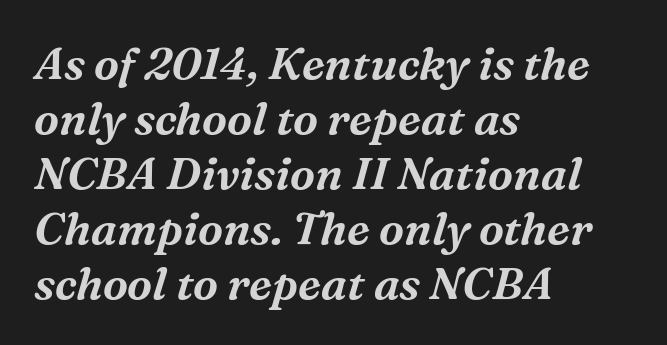
It's the slanting kind of type. The text block is weighted toward the left margin, trailing off unevenly rightward. Looks like regular typesetting: each glyph gets only the width it needs. In terms of letterspacing, this is plain default setting. Letters rest on an invisible, unmarked baseline. The font family rendered here belongs to the serif group.
